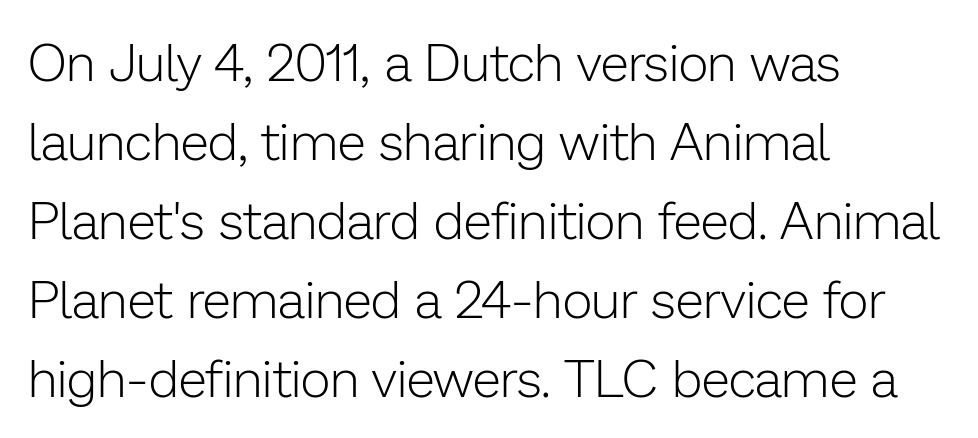
Descender tails drop into unmarked territory. The strokes carry an ordinary text weight at most. The letters advance in unequal steps, a hallmark of proportional type. Leading: standard. The type is set solid horizontally, with unmodified tracking.
